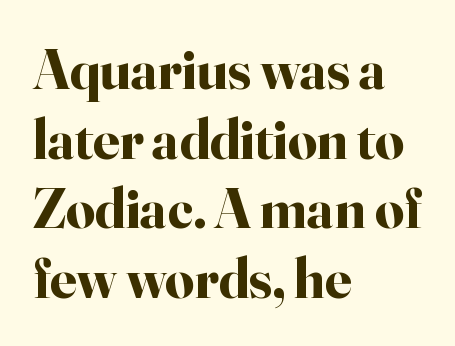
{"serif": "yes", "italic": "no", "bold": "yes", "weight": "bold", "width": "normal", "stroke_contrast": "high", "x_height": "small", "monospaced": "no", "underline": "no", "align": "left", "line_spacing_ratio": 1.22, "letter_spacing": "normal", "letter_spacing_em": 0.0, "glyph_px": 57}
